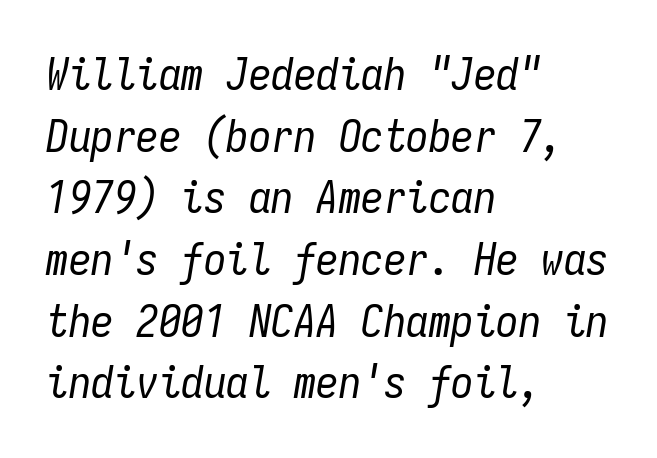
{"italic": "yes", "lean": "right", "slant_degrees": 9, "bold": "no", "weight": "regular", "width": "condensed", "stroke_contrast": "low", "x_height": "medium", "monospaced": "yes", "underline": "no", "align": "left", "line_spacing": "normal", "line_spacing_ratio": 1.37, "letter_spacing": "normal", "letter_spacing_em": 0.0, "glyph_px": 45}
